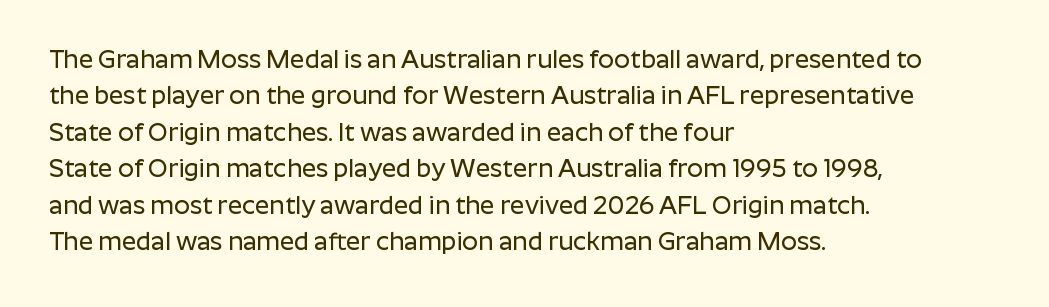
{"italic": "no", "underline": "no", "align": "left", "line_spacing": "normal", "line_spacing_ratio": 1.46, "letter_spacing": "normal", "letter_spacing_em": 0.0, "glyph_px": 25}
